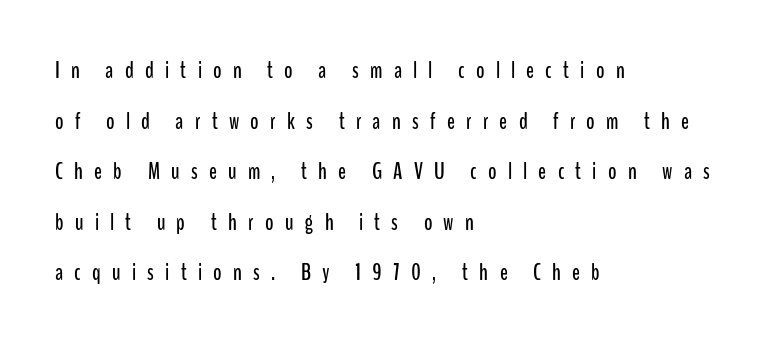
Q: Is the text italic (slanted)? A: No, it is upright.
Q: Is the text underlined? A: No.
Q: How is the paragraph aligned? A: Left-aligned.
Q: Is the spacing between letters normal or unusually wide? A: Unusually wide.
Q: Is the spacing between lines tight, normal or loose? A: Loose.
